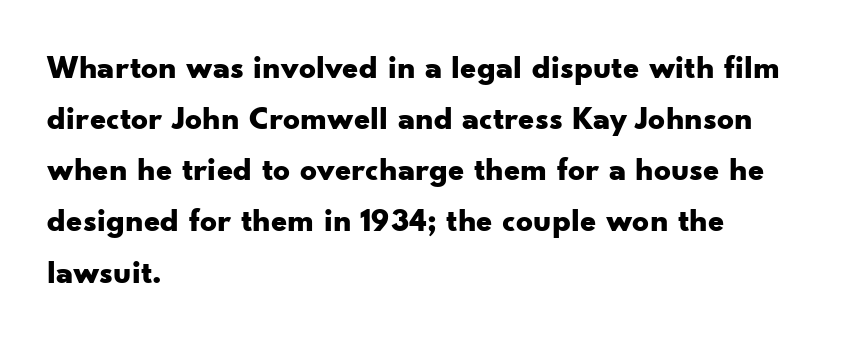
Q: Is the text bold? A: Yes.
Q: Is the text italic (slanted)? A: No, it is upright.
Q: Is the typeface a serif or a sans-serif typeface? A: Sans-serif.
Q: Is the text underlined? A: No.
Q: How is the paragraph aligned? A: Left-aligned.
Q: Is the spacing between letters normal or unusually wide? A: Normal.
Q: Is the spacing between lines tight, normal or loose? A: Normal.
Q: Width (condensed, normal, or wide)? A: Wide.
Q: Stroke contrast? A: Low.
Q: x-height? A: Small.
Q: Monospaced? A: No.
